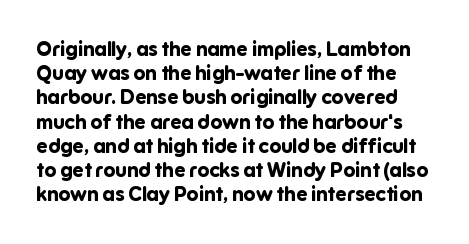
The image shows 20 px bold type, upright; set line spacing 1.21x, normal letter spacing, not underlined.
